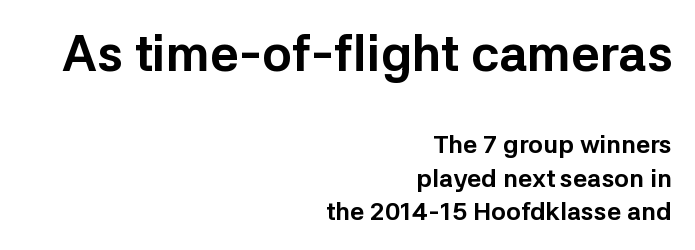
The image shows 50 px bold sans-serif type, upright; set right-aligned, normal line spacing (1.33x), normal letter spacing, not underlined; the first (top) block is 2.0x larger; low stroke contrast and a medium x-height.
